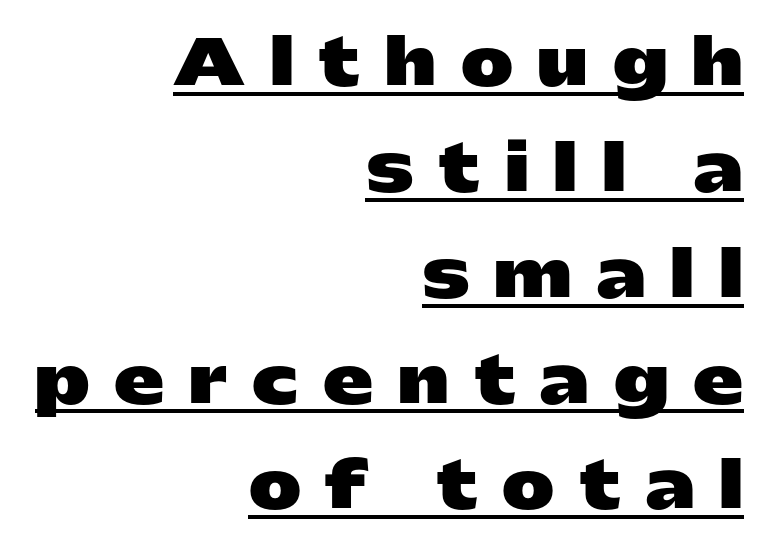
{"serif": "no", "italic": "no", "bold": "yes", "weight": "heavy", "width": "wide", "stroke_contrast": "low", "x_height": "medium", "monospaced": "no", "underline": "yes", "align": "right", "line_spacing": "normal", "line_spacing_ratio": 1.68, "letter_spacing": "wide", "letter_spacing_em": 0.39, "glyph_px": 63}
